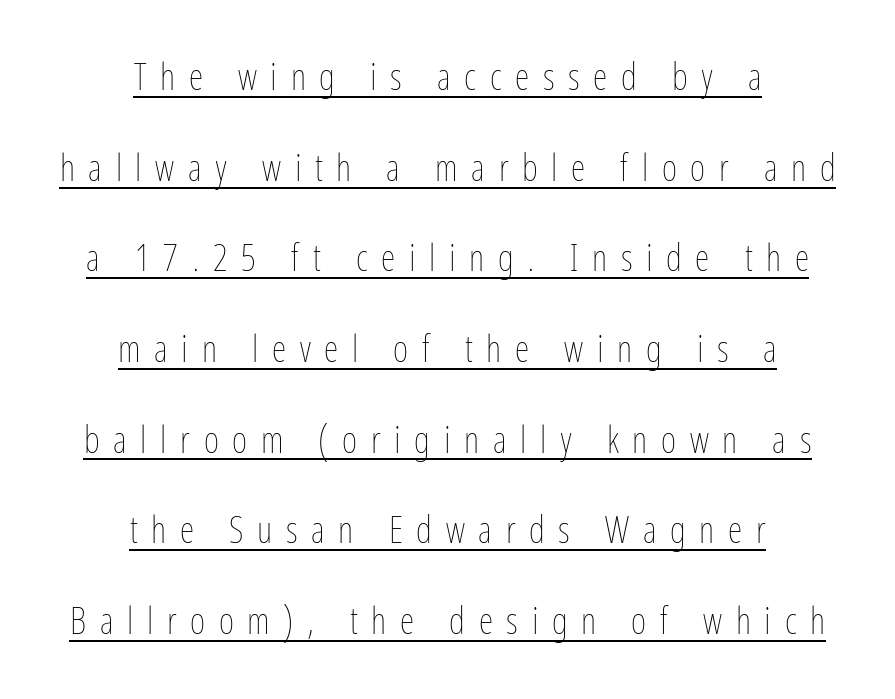
A typesetter would call this heavily tracked-out type. It's the straight-up-and-down kind of type. Successive baselines arrive slowly, with a big drop between each. Ink coverage per letter is moderate at most. Typeset on center — no edge is straight. This rendering features underlined lettering.
